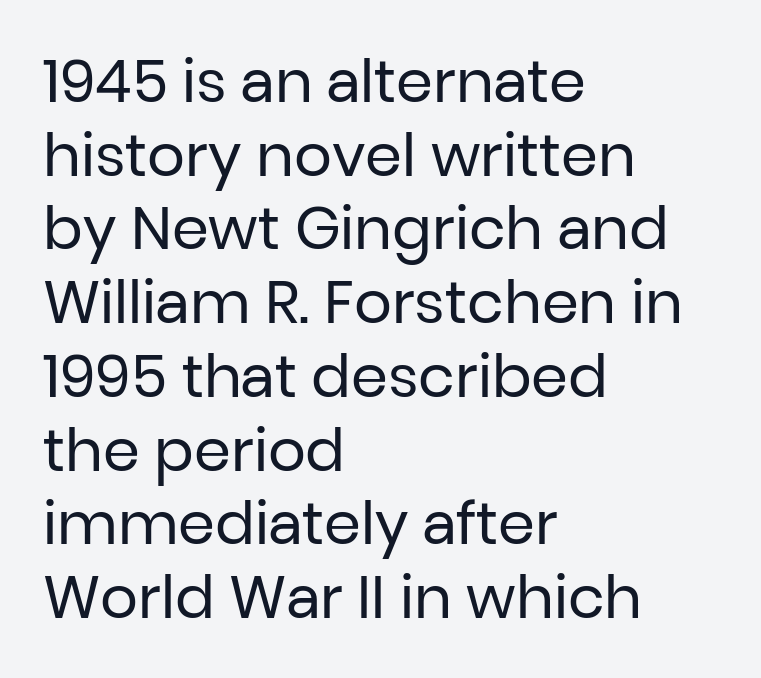
Q: Is the text bold? A: No.
Q: Is the text italic (slanted)? A: No, it is upright.
Q: Is the typeface a serif or a sans-serif typeface? A: Sans-serif.
Q: Is the text underlined? A: No.
Q: How is the paragraph aligned? A: Left-aligned.
Q: Is the spacing between letters normal or unusually wide? A: Normal.
Q: Is the spacing between lines tight, normal or loose? A: Normal.
Q: Width (condensed, normal, or wide)? A: Normal.
Q: Stroke contrast? A: Low.
Q: x-height? A: Medium.
Q: Monospaced? A: No.
